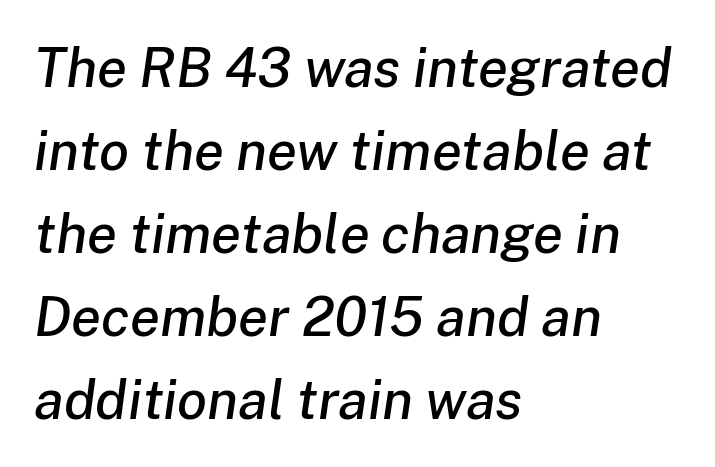
The image shows 55 px text type, italic (leaning right); set left-aligned, normal line spacing (1.51x), normal letter spacing, not underlined; low stroke contrast and a medium x-height.
